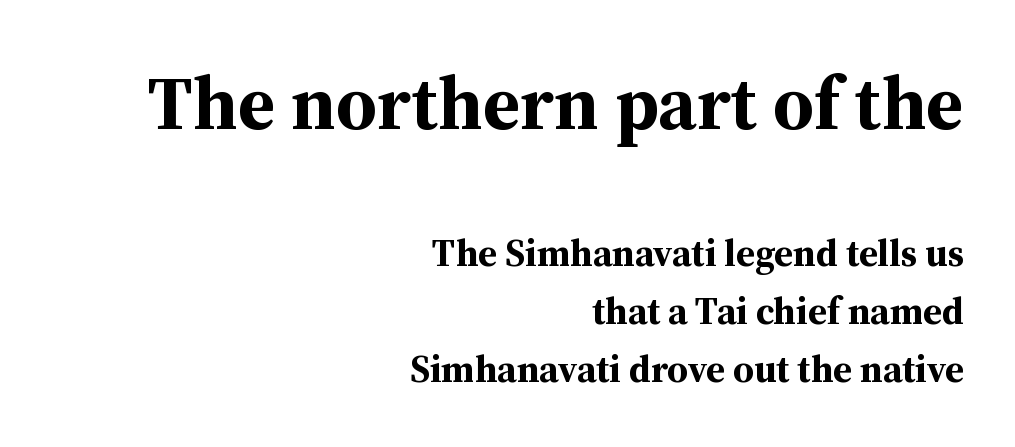
Q: Is the text bold? A: Yes.
Q: Is the text italic (slanted)? A: No, it is upright.
Q: Is the typeface a serif or a sans-serif typeface? A: Serif.
Q: Is the text underlined? A: No.
Q: How is the paragraph aligned? A: Right-aligned.
Q: Is the spacing between letters normal or unusually wide? A: Normal.
Q: Is the spacing between lines tight, normal or loose? A: Normal.
Q: Which block of text is set in a larger size, the first (top) or the second (bottom)? A: The first (top) one.
Q: Width (condensed, normal, or wide)? A: Normal.
Q: Stroke contrast? A: Medium.
Q: x-height? A: Medium.
Q: Monospaced? A: No.
